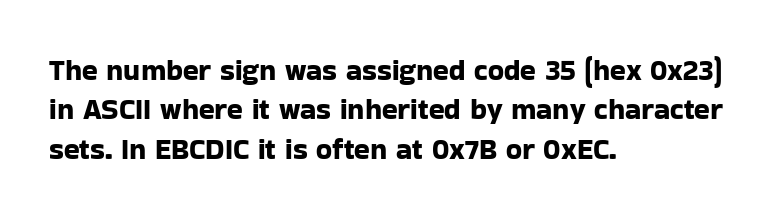
{"serif": "no", "italic": "no", "width": "normal", "stroke_contrast": "low", "x_height": "medium", "monospaced": "no", "underline": "no", "align": "left", "line_spacing": "normal", "line_spacing_ratio": 1.36, "letter_spacing": "normal", "letter_spacing_em": 0.0, "glyph_px": 29}
